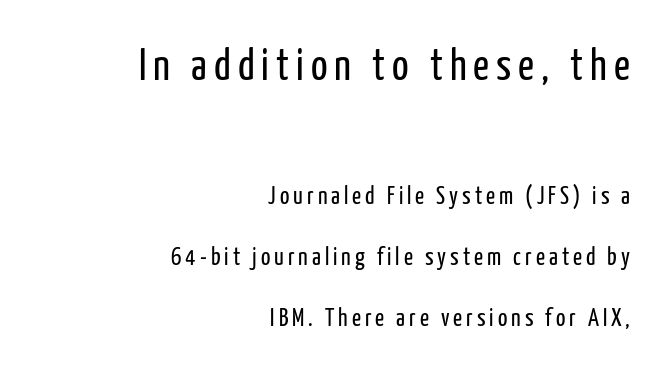
Q: Is the text bold? A: No.
Q: Is the text italic (slanted)? A: No, it is upright.
Q: Is the typeface a serif or a sans-serif typeface? A: Sans-serif.
Q: Is the text underlined? A: No.
Q: How is the paragraph aligned? A: Right-aligned.
Q: Is the spacing between lines tight, normal or loose? A: Loose.
Q: Which block of text is set in a larger size, the first (top) or the second (bottom)? A: The first (top) one.
Q: Width (condensed, normal, or wide)? A: Condensed.
Q: Stroke contrast? A: Low.
Q: x-height? A: Medium.
Q: Monospaced? A: No.
